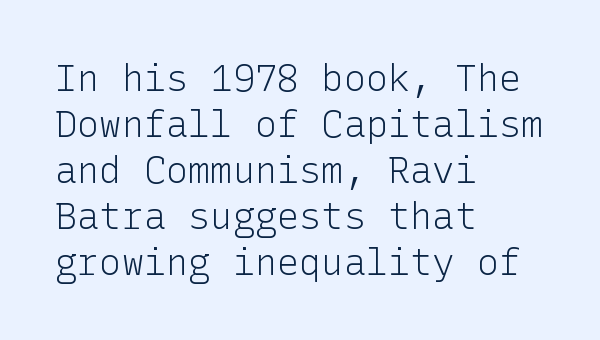
Q: Is the text bold? A: No.
Q: Is the text italic (slanted)? A: No, it is upright.
Q: Is the typeface a serif or a sans-serif typeface? A: Sans-serif.
Q: Is the text underlined? A: No.
Q: How is the paragraph aligned? A: Left-aligned.
Q: Is the spacing between letters normal or unusually wide? A: Normal.
Q: Width (condensed, normal, or wide)? A: Normal.
Q: Stroke contrast? A: Low.
Q: x-height? A: Medium.
